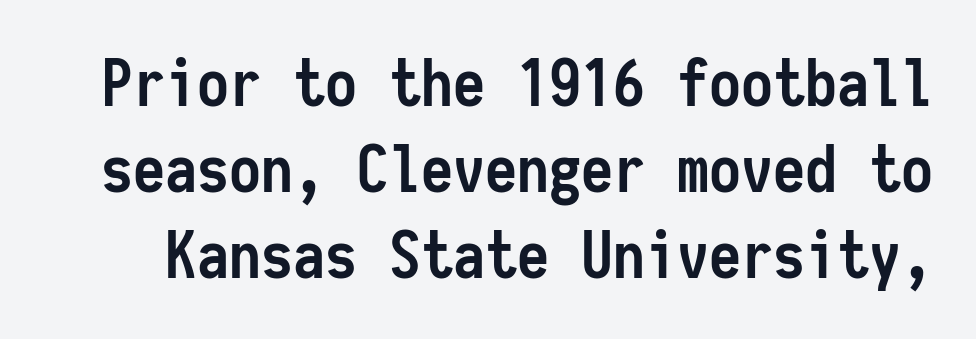
The image shows 64 px semibold, condensed sans-serif type, upright, monospaced; set normal line spacing (1.34x), normal letter spacing, not underlined; low stroke contrast and a medium x-height.
